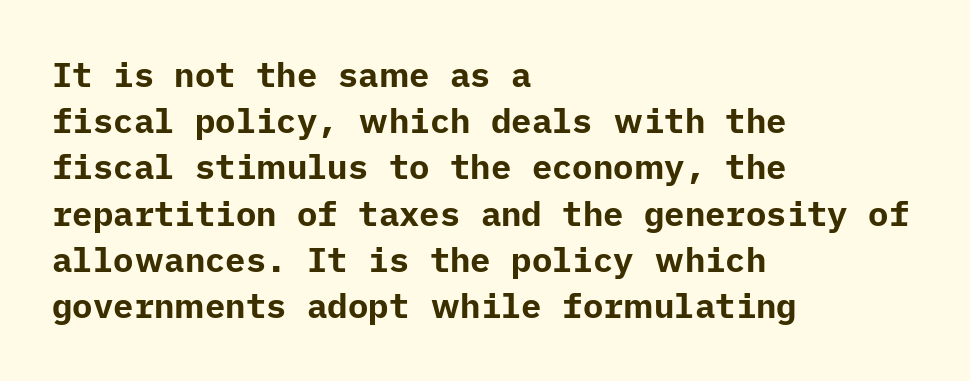
The image shows 34 px bold sans-serif type, upright; set left-aligned, normal line spacing (1.36x), normal letter spacing, not underlined; low stroke contrast and a medium x-height.
